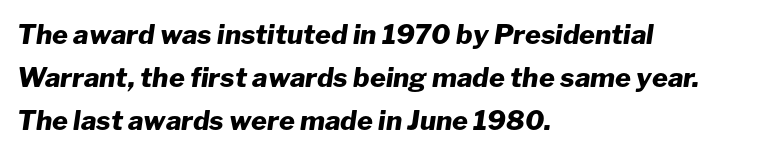
Q: Is the text bold? A: Yes.
Q: Is the text italic (slanted)? A: Yes, it leans right by about 8 degrees.
Q: Is the text underlined? A: No.
Q: How is the paragraph aligned? A: Left-aligned.
Q: Is the spacing between letters normal or unusually wide? A: Normal.
Q: Is the spacing between lines tight, normal or loose? A: Normal.
